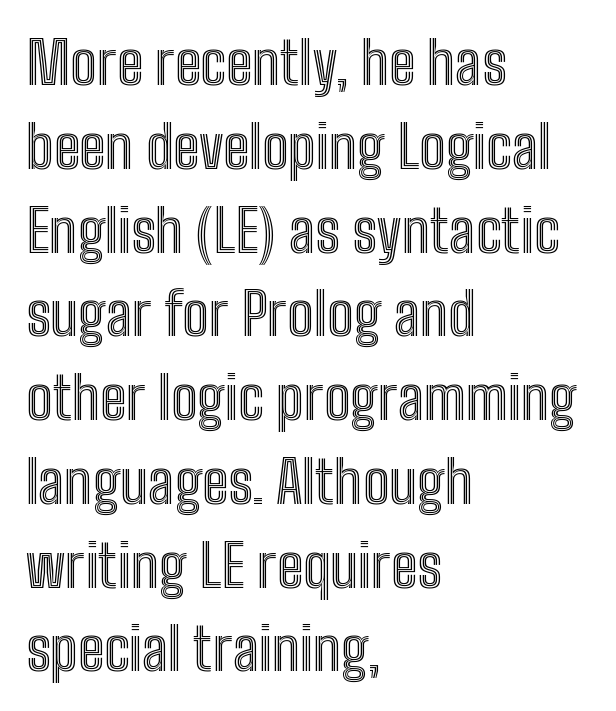
The image shows 59 px condensed type, upright; set left-aligned, normal line spacing (1.42x), normal letter spacing, not underlined; a medium x-height.
